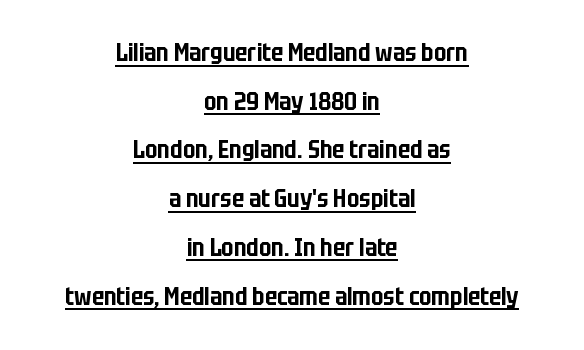
The image shows 24 px text type, upright; set centered, loose line spacing (2.03x), normal letter spacing, underlined.
